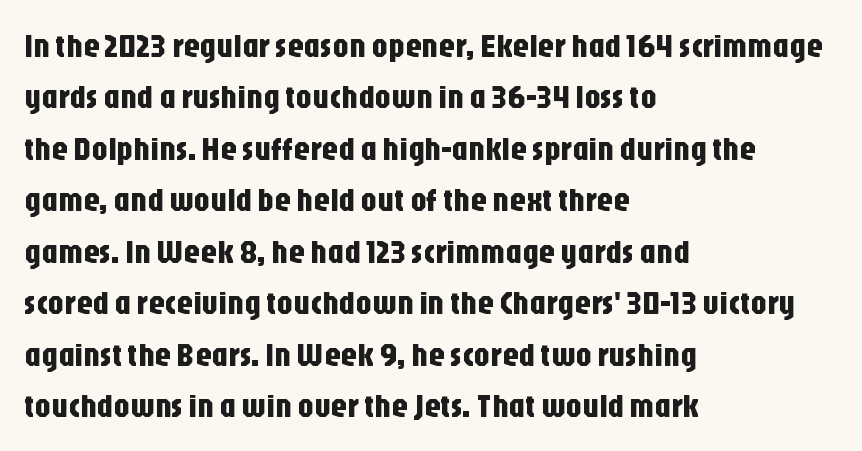
{"serif": "no", "italic": "no", "width": "condensed", "stroke_contrast": "low", "x_height": "large", "monospaced": "no", "underline": "no", "align": "left", "line_spacing": "normal", "line_spacing_ratio": 1.56, "letter_spacing": "normal", "letter_spacing_em": 0.0, "glyph_px": 33}
